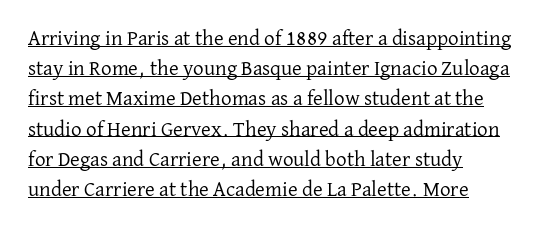
{"italic": "no", "bold": "no", "underline": "yes", "align": "left", "line_spacing": "normal", "line_spacing_ratio": 1.44, "letter_spacing": "normal", "letter_spacing_em": 0.0, "glyph_px": 21}
